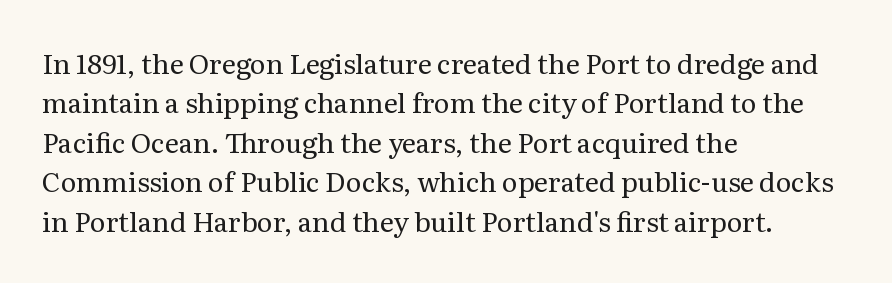
Q: Is the text bold? A: No.
Q: Is the text italic (slanted)? A: No, it is upright.
Q: Is the text underlined? A: No.
Q: How is the paragraph aligned? A: Left-aligned.
Q: Is the spacing between letters normal or unusually wide? A: Normal.
Q: Is the spacing between lines tight, normal or loose? A: Normal.
